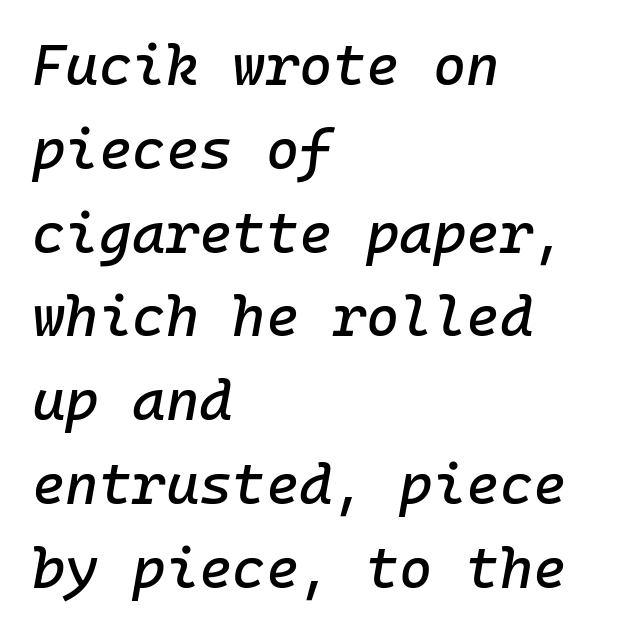
The image shows 57 px text type, italic (leaning right), monospaced; set left-aligned, normal line spacing (1.47x), normal letter spacing, not underlined; low stroke contrast and a medium x-height.
